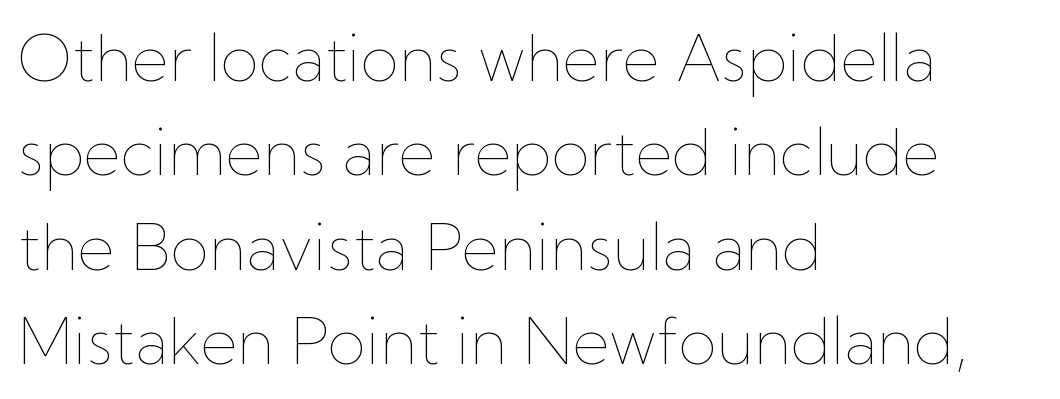
Weight: regular or lighter. If you drew a ruler down the left edge, every line would touch it. Reading down the column, the eye jumps a familiar distance to each next line. Does extra space separate the letters? No, they use regular spacing.
